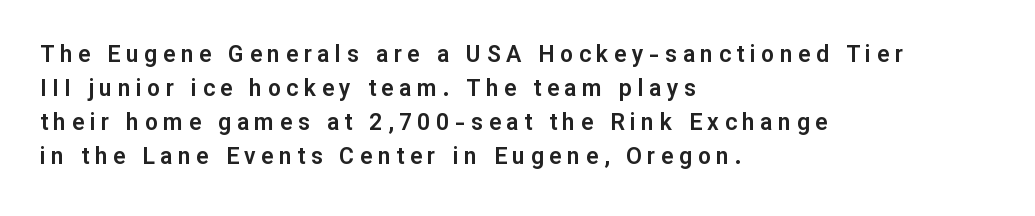
The image shows 23 px text type, upright; set left-aligned, normal line spacing (1.48x), unusually wide letter spacing (+0.24 em), not underlined.
